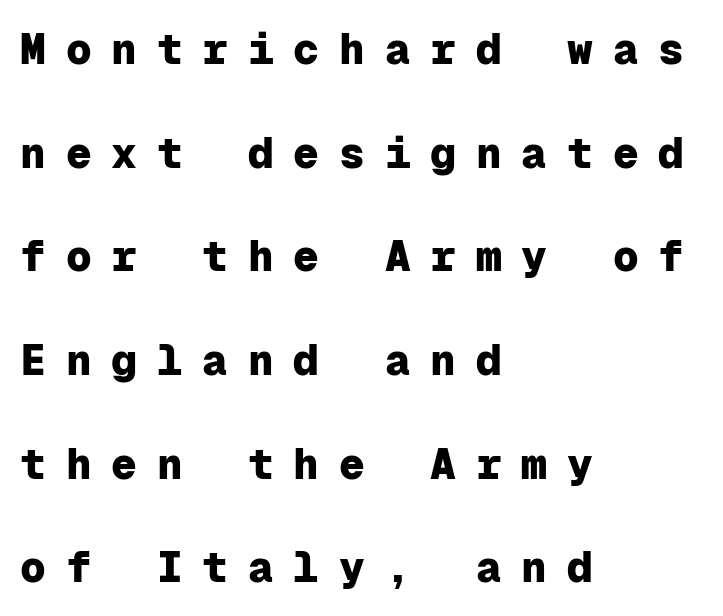
The image shows 43 px heavy sans-serif type, upright, monospaced; set left-aligned, loose line spacing (2.41x), unusually wide letter spacing (+0.46 em), not underlined; low stroke contrast and a medium x-height.
